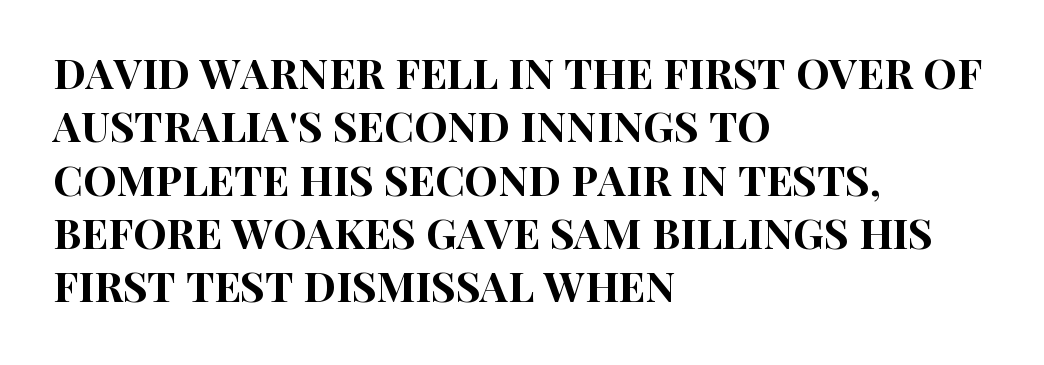
The image shows 42 px condensed sans-serif type, upright; set left-aligned, normal line spacing (1.27x), normal letter spacing, not underlined; high stroke contrast and a large x-height.
